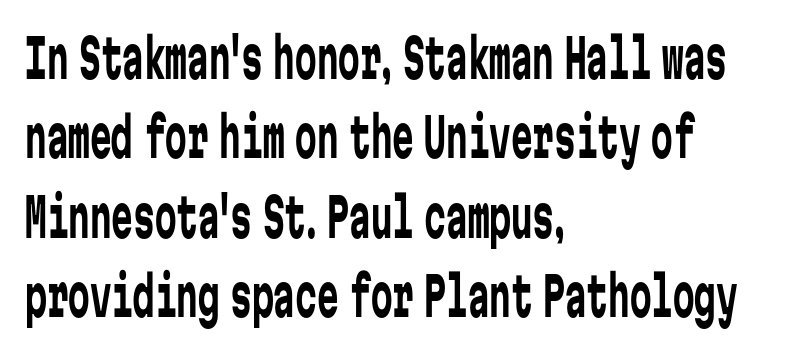
The image shows 54 px regular-weight, condensed sans-serif type, upright, monospaced; set left-aligned, normal line spacing (1.47x), normal letter spacing, not underlined; low stroke contrast and a medium x-height.
